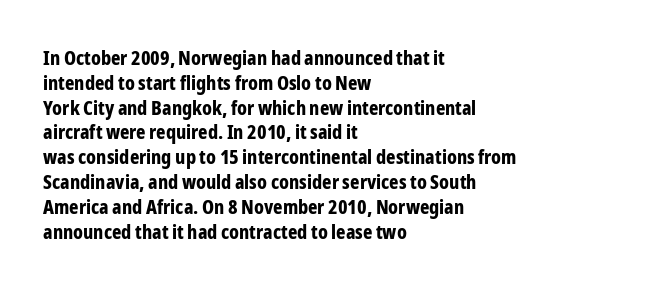
{"italic": "no", "bold": "yes", "underline": "no", "align": "left", "line_spacing_ratio": 1.24, "letter_spacing": "normal", "letter_spacing_em": 0.0, "glyph_px": 20}
